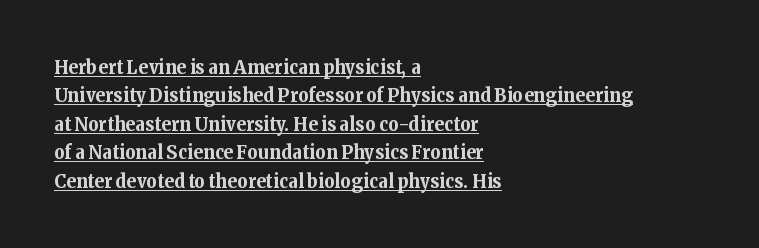
Set as a true bold cut, around the 700 mark. The type sits square on the baseline with zero lean. Look at the tracking — it's just the regular setting, nothing added. This block has exactly the height ordinary leading produces. The passage shown is underscored from start to finish.
